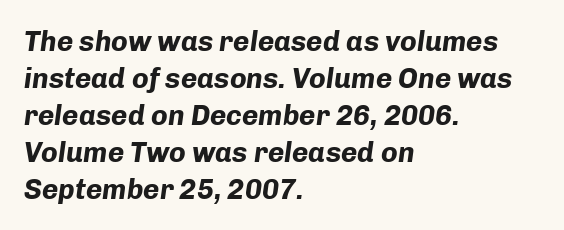
The image shows 28 px bold type, italic (leaning right); set left-aligned, normal line spacing (1.32x), normal letter spacing, not underlined; low stroke contrast and a medium x-height.
